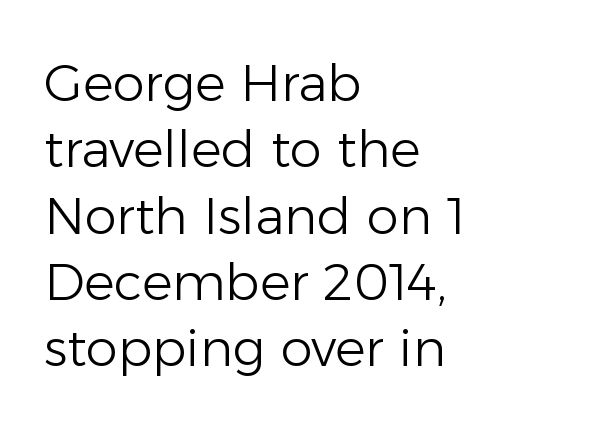
The image shows 51 px light sans-serif type, upright; set left-aligned, normal line spacing (1.3x), normal letter spacing, not underlined; low stroke contrast and a medium x-height.
